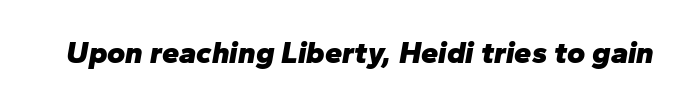
Look at the stroke-to-counter ratio: heavy, a bold. What stands out about the letter spacing? Nothing — it is the standard amount. Spacing verdict: proportional, widths tailored to each character. Descender tails drop into unmarked territory.
